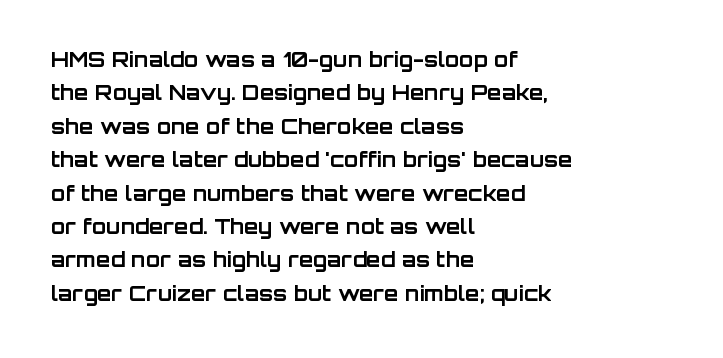
Q: Is the text bold? A: Yes.
Q: Is the text italic (slanted)? A: No, it is upright.
Q: Is the text underlined? A: No.
Q: How is the paragraph aligned? A: Left-aligned.
Q: Is the spacing between letters normal or unusually wide? A: Normal.
Q: Is the spacing between lines tight, normal or loose? A: Normal.
